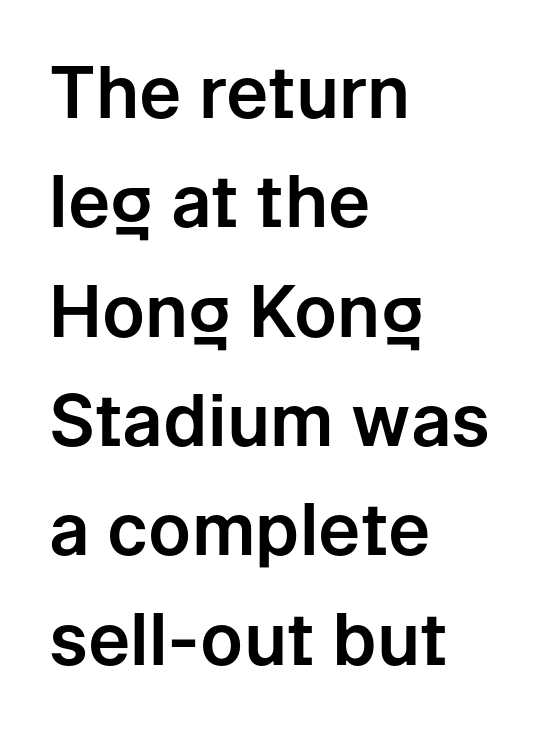
{"serif": "no", "italic": "no", "width": "normal", "stroke_contrast": "low", "x_height": "medium", "monospaced": "no", "underline": "no", "align": "left", "line_spacing": "normal", "line_spacing_ratio": 1.54, "letter_spacing": "normal", "letter_spacing_em": 0.0, "glyph_px": 71}
